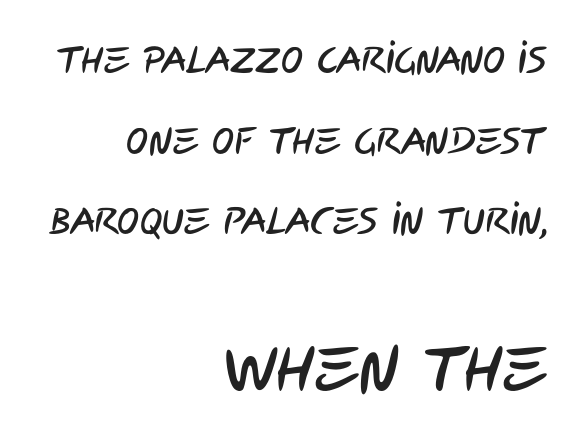
The image shows 64 px condensed sans-serif type; set right-aligned, loose line spacing (2.18x), normal letter spacing, not underlined; the second (bottom) block is 1.73x larger; low stroke contrast and a large x-height.
